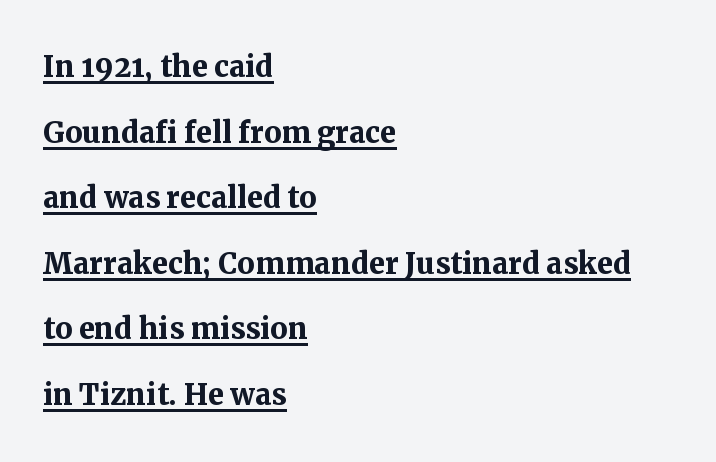
Is this a fixed-width face? No — the glyphs have proportional, varying widths. The lines in this sample share a left origin and differ only in where they stop. Reading down the column, the eye jumps a familiar distance to each next line. The letters stand upright; this is a roman face. I'd call this a serif setting — the letters wear small feet.
